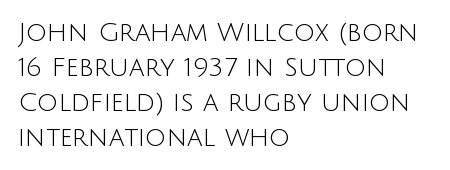
The image shows 26 px text type, upright; set left-aligned, normal line spacing (1.34x), normal letter spacing, not underlined.
